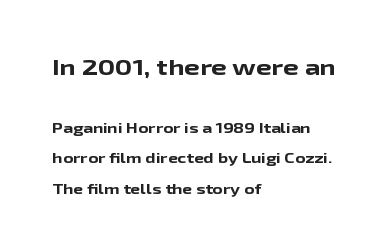
Q: Is the text bold? A: Yes.
Q: Is the text italic (slanted)? A: No, it is upright.
Q: Is the text underlined? A: No.
Q: How is the paragraph aligned? A: Left-aligned.
Q: Is the spacing between letters normal or unusually wide? A: Normal.
Q: Is the spacing between lines tight, normal or loose? A: Loose.
Q: Which block of text is set in a larger size, the first (top) or the second (bottom)? A: The first (top) one.
